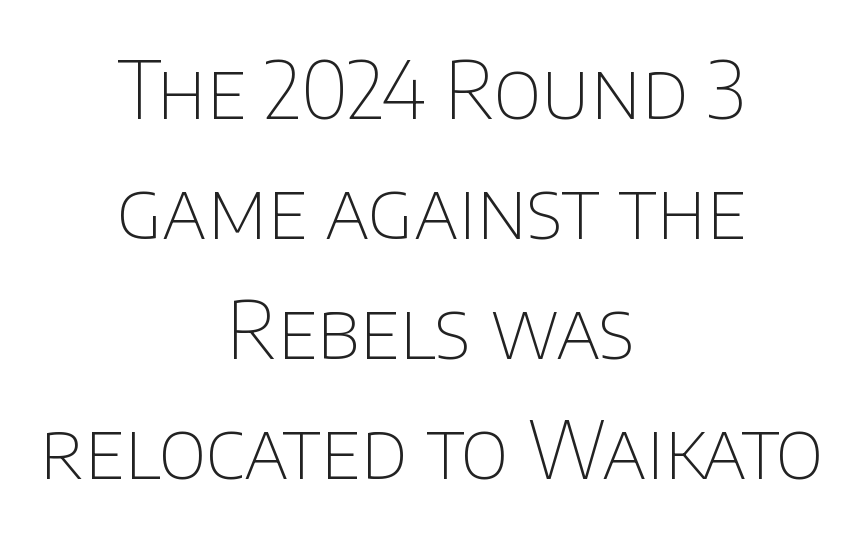
{"serif": "no", "italic": "no", "bold": "no", "weight": "thin", "width": "normal", "stroke_contrast": "low", "x_height": "large", "monospaced": "no", "underline": "no", "align": "center", "line_spacing": "normal", "line_spacing_ratio": 1.52, "letter_spacing": "normal", "letter_spacing_em": 0.0, "glyph_px": 79}
